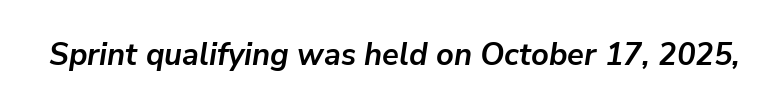
{"italic": "yes", "lean": "right", "slant_degrees": 9, "bold": "yes", "weight": "semibold", "width": "normal", "stroke_contrast": "low", "x_height": "medium", "monospaced": "no", "underline": "no", "letter_spacing": "normal", "letter_spacing_em": 0.0, "glyph_px": 31}
